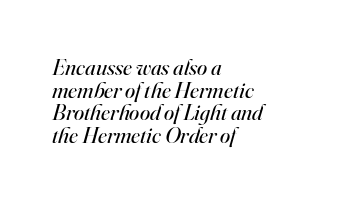
The image shows 23 px text type, italic (leaning right); set left-aligned, tight line spacing (0.98x), normal letter spacing, not underlined.
